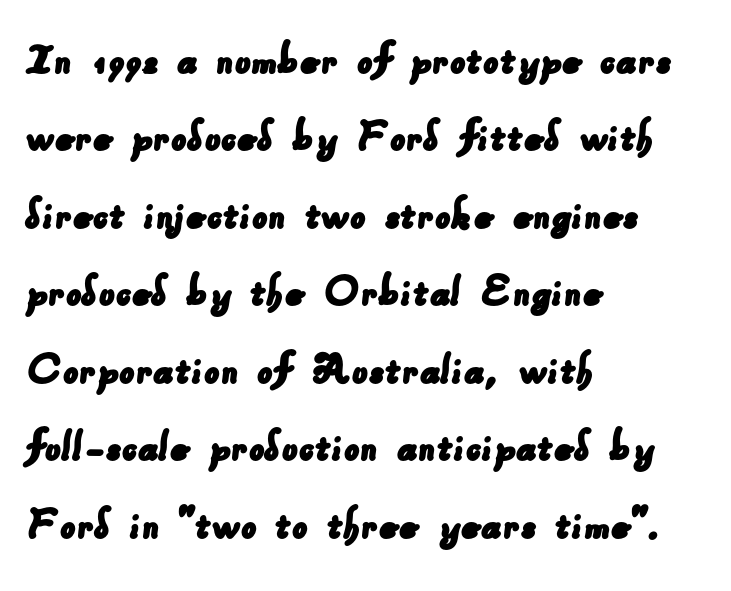
Do the characters align in a grid? No, the font is proportional. You could call the tracking neutral — neither tight nor loose. The typesetter chose a ragged-right arrangement here. What's the leading like? Ordinary, nothing unusual.
